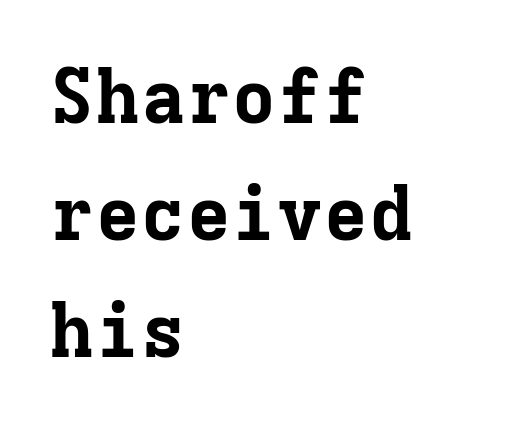
{"serif": "yes", "italic": "no", "bold": "yes", "weight": "bold", "width": "normal", "stroke_contrast": "low", "x_height": "medium", "monospaced": "yes", "underline": "no", "align": "left", "line_spacing": "normal", "line_spacing_ratio": 1.54, "letter_spacing": "normal", "letter_spacing_em": 0.0, "glyph_px": 76}
